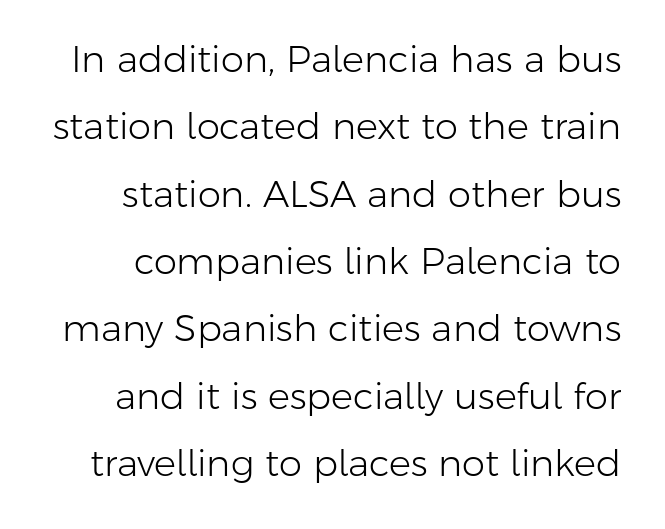
Q: Is the text bold? A: No.
Q: Is the text italic (slanted)? A: No, it is upright.
Q: Is the typeface a serif or a sans-serif typeface? A: Sans-serif.
Q: Is the text underlined? A: No.
Q: Is the spacing between letters normal or unusually wide? A: Normal.
Q: Width (condensed, normal, or wide)? A: Normal.
Q: Stroke contrast? A: Low.
Q: x-height? A: Medium.
Q: Monospaced? A: No.
